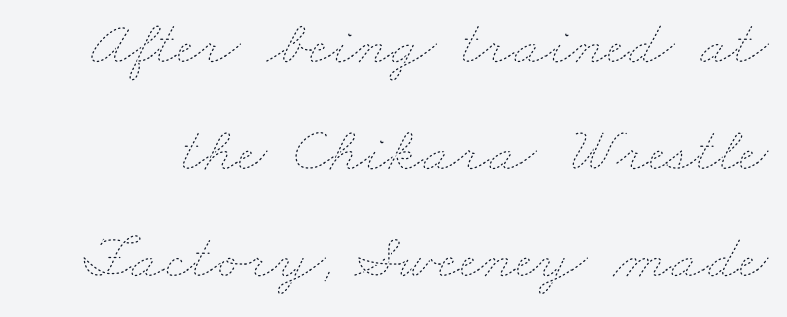
This block has exactly the height ordinary leading produces. Letters rest on an invisible, unmarked baseline. A quiet, ordinary-to-light weight characterises the typeface. These lines are rendered in a variable-pitch font. Each word holds together tightly as a unit, with standard inter-letter gaps.
